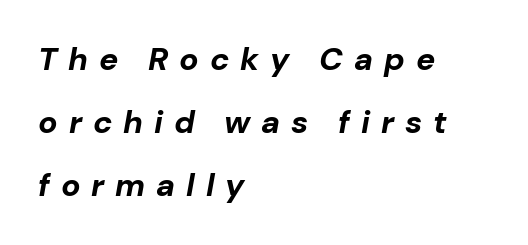
Does the leading feel generous? Absolutely, it's lavish. The strokes are fattened all the way to bold. The paragraph shown leans on its left margin. Descenders are the only things crossing below the line. This rendering widens character spacing well past its baseline value.
